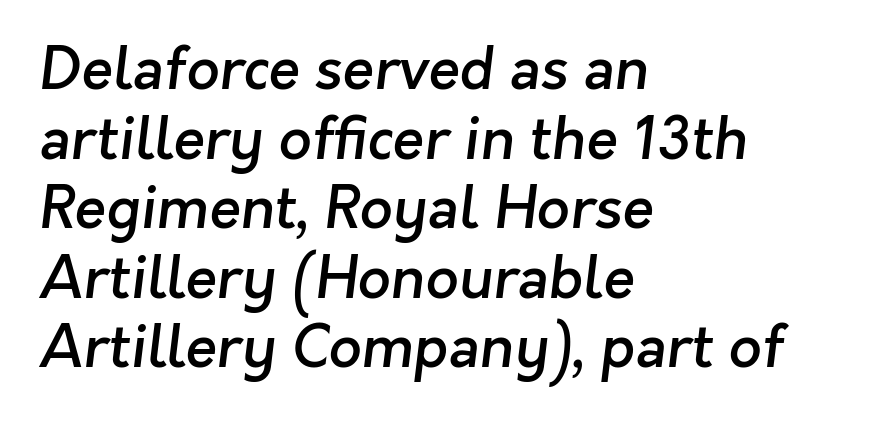
{"serif": "no", "bold": "semi", "weight": "semibold", "width": "normal", "stroke_contrast": "low", "x_height": "medium", "monospaced": "no", "underline": "no", "align": "left", "line_spacing_ratio": 1.2, "letter_spacing": "normal", "letter_spacing_em": 0.0, "glyph_px": 58}
